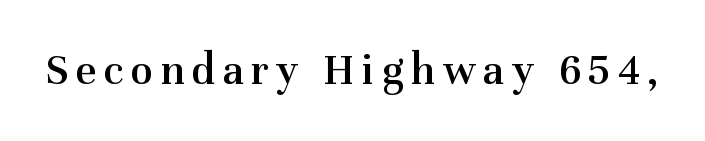
The face used here is proportionally spaced, like ordinary book or web type. Yep, those are serifs on the letters. Weight: semibold (demi). Rule under the text: the space is simply empty. No italicization has been applied; the sample stays upright.
